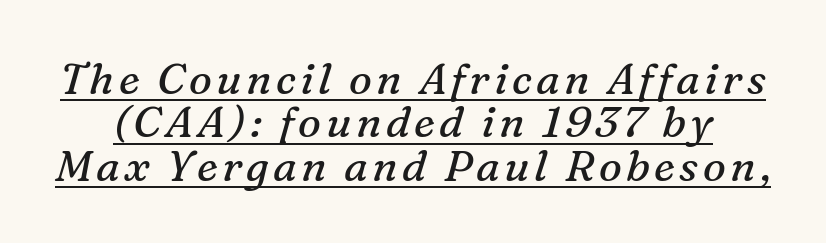
Q: Is the text bold? A: No.
Q: Is the text italic (slanted)? A: Yes, it leans right by about 16 degrees.
Q: Is the typeface a serif or a sans-serif typeface? A: Serif.
Q: Is the text underlined? A: Yes.
Q: Is the spacing between lines tight, normal or loose? A: Tight.
Q: Width (condensed, normal, or wide)? A: Normal.
Q: Stroke contrast? A: Medium.
Q: x-height? A: Medium.
Q: Monospaced? A: No.
